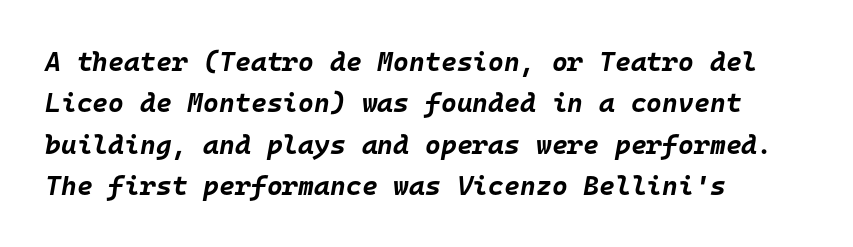
{"italic": "yes", "lean": "right", "slant_degrees": 10, "bold": "yes", "underline": "no", "align": "left", "line_spacing": "normal", "line_spacing_ratio": 1.53, "letter_spacing": "normal", "letter_spacing_em": 0.0, "glyph_px": 27}
